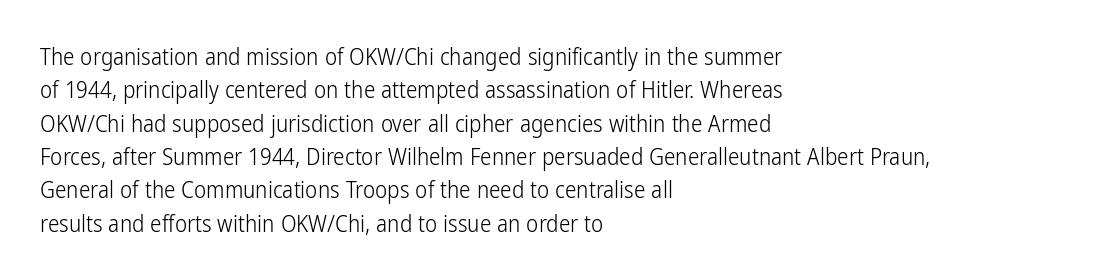
The image shows 23 px text type, upright; set left-aligned, normal line spacing (1.45x), normal letter spacing, not underlined.
